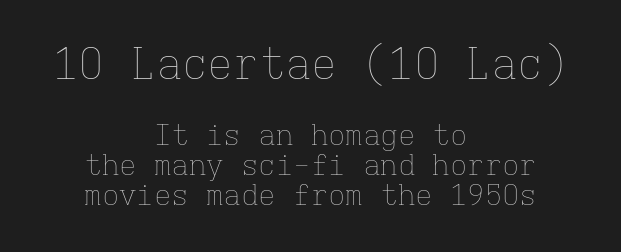
The designer dialed line spacing down below the default. Italic: no, the glyphs are upright roman. The face used here is monospaced, like something from a code editor. The setting favours the middle, as headings and verse often do. How are the letters spaced? Ordinarily, with no added tracking. This reads as an unemphasized weight, regular at the heaviest.
